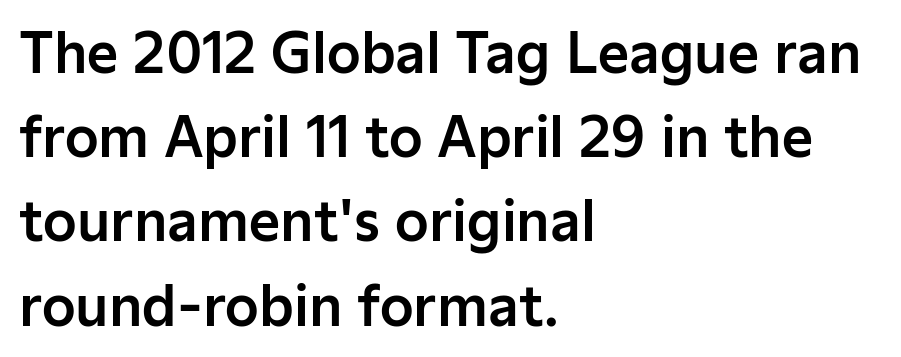
Q: Is the text italic (slanted)? A: No, it is upright.
Q: Is the typeface a serif or a sans-serif typeface? A: Sans-serif.
Q: Is the text underlined? A: No.
Q: How is the paragraph aligned? A: Left-aligned.
Q: Is the spacing between letters normal or unusually wide? A: Normal.
Q: Is the spacing between lines tight, normal or loose? A: Normal.
Q: Width (condensed, normal, or wide)? A: Normal.
Q: Stroke contrast? A: Low.
Q: x-height? A: Medium.
Q: Monospaced? A: No.
